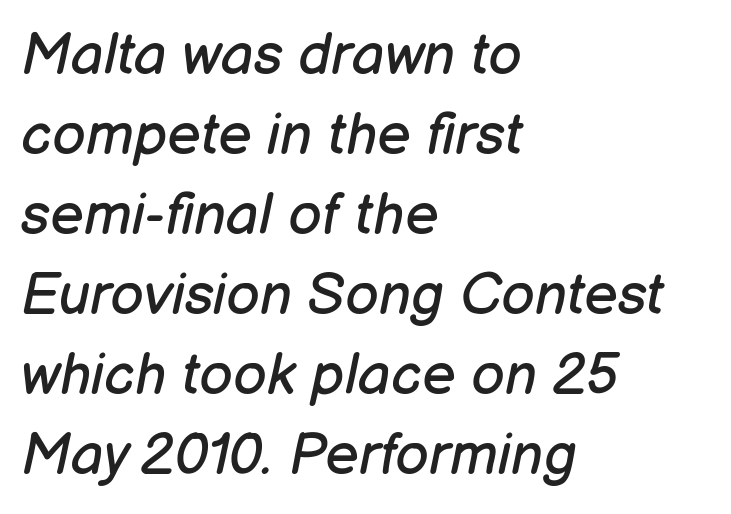
Q: Is the text bold? A: No.
Q: Is the text italic (slanted)? A: Yes, it leans right by about 12 degrees.
Q: Is the text underlined? A: No.
Q: How is the paragraph aligned? A: Left-aligned.
Q: Is the spacing between letters normal or unusually wide? A: Normal.
Q: Is the spacing between lines tight, normal or loose? A: Normal.
Q: Width (condensed, normal, or wide)? A: Normal.
Q: Stroke contrast? A: Low.
Q: x-height? A: Medium.
Q: Monospaced? A: No.
